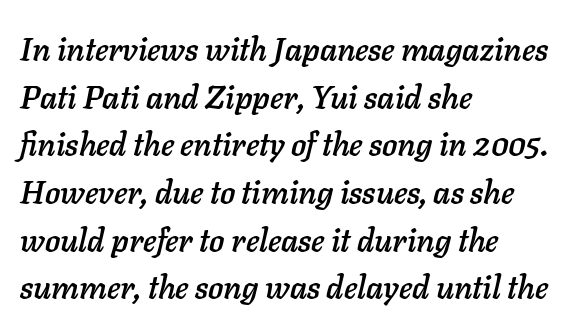
{"italic": "yes", "lean": "right", "slant_degrees": 11, "width": "normal", "stroke_contrast": "low", "x_height": "medium", "monospaced": "no", "underline": "no", "align": "left", "line_spacing": "normal", "line_spacing_ratio": 1.49, "letter_spacing": "normal", "letter_spacing_em": 0.0, "glyph_px": 32}
